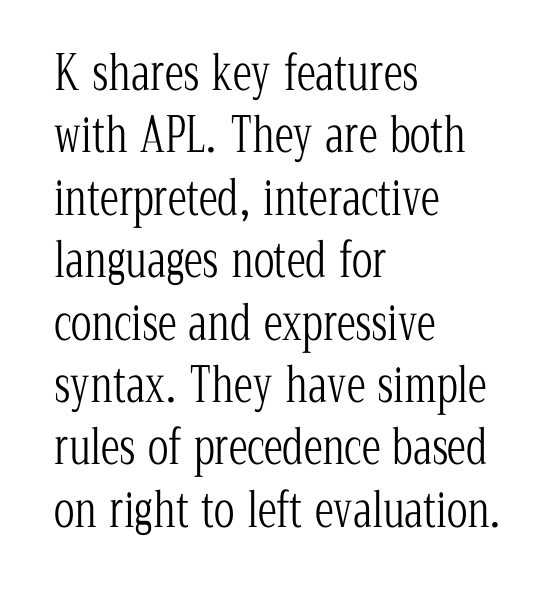
{"serif": "yes", "italic": "no", "bold": "no", "weight": "light", "width": "condensed", "stroke_contrast": "low", "x_height": "medium", "monospaced": "no", "underline": "no", "align": "left", "line_spacing": "normal", "line_spacing_ratio": 1.3, "letter_spacing": "normal", "letter_spacing_em": 0.0, "glyph_px": 48}
